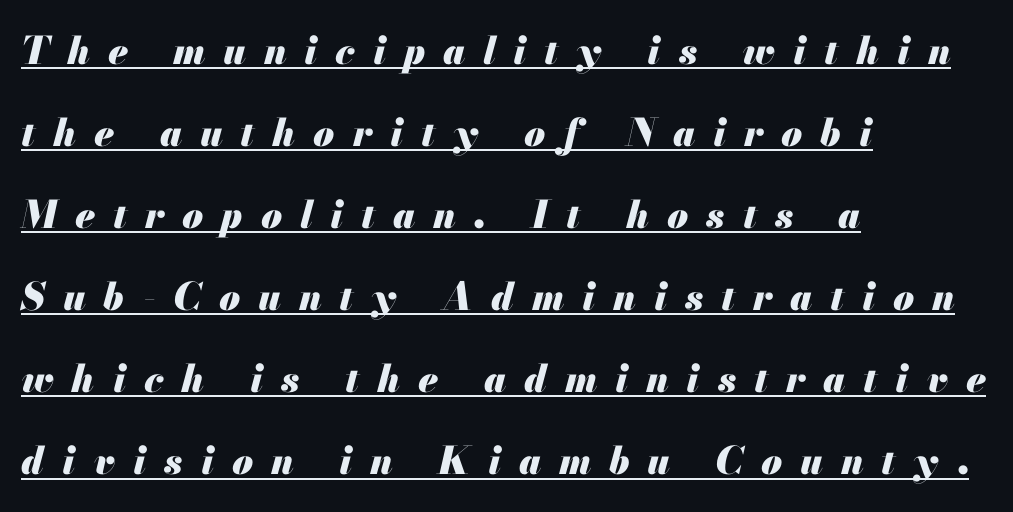
If you drew a line through each stem, it would be angled. Notice how the passage keeps a crisp vertical edge on the left only. The typesetter has applied underlining to the passage shown. Caption: bold face, heavy strokes. Compared with typical body copy, the letter spacing here is much looser.
